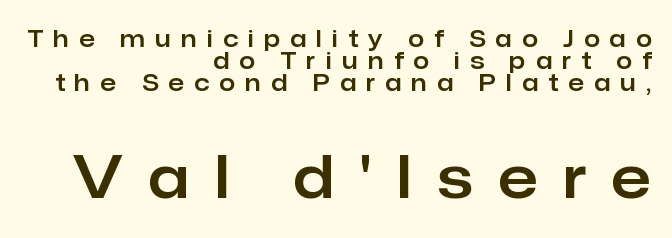
The image shows 58 px sans-serif type, upright; set right-aligned, tight line spacing (0.96x), unusually wide letter spacing (+0.45 em), not underlined; the second (bottom) block is 2.52x larger; low stroke contrast and a medium x-height.
